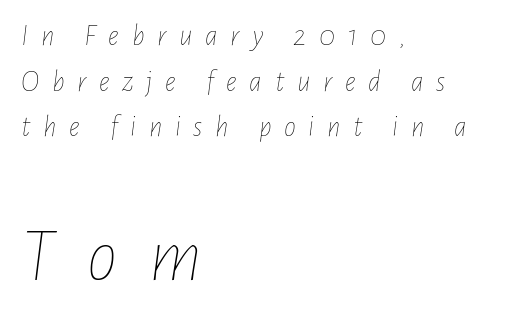
The image shows 76 px thin, condensed type, italic (leaning right); set left-aligned, normal line spacing (1.52x), unusually wide letter spacing (+0.42 em), not underlined; the second (bottom) block is 2.53x larger; low stroke contrast and a medium x-height.
